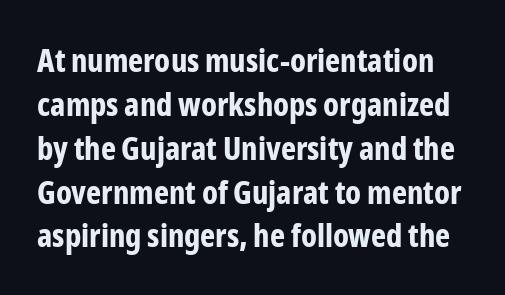
The gaps between neighbouring characters are ordinary and unremarkable. The rendering uses a bold face; every stroke is thick and dark. Each new line begins a customary step beneath the previous one. Characters remain perfectly vertical along every line.
